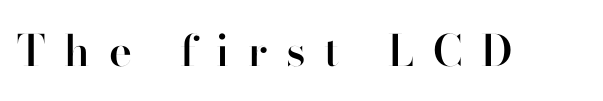
Q: Is the text bold? A: Semi-bold.
Q: Is the text italic (slanted)? A: No, it is upright.
Q: Is the typeface a serif or a sans-serif typeface? A: Sans-serif.
Q: Is the text underlined? A: No.
Q: Is the spacing between letters normal or unusually wide? A: Unusually wide.
Q: Width (condensed, normal, or wide)? A: Normal.
Q: Stroke contrast? A: High.
Q: x-height? A: Small.
Q: Monospaced? A: No.
